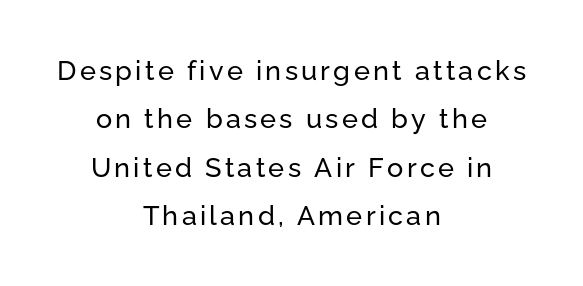
Q: Is the text italic (slanted)? A: No, it is upright.
Q: Is the text underlined? A: No.
Q: How is the paragraph aligned? A: Centered.
